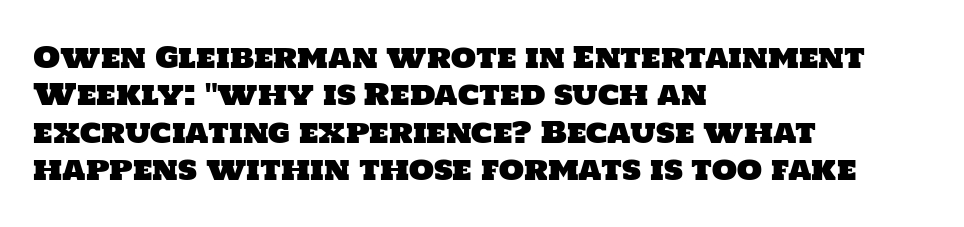
Q: Is the typeface a serif or a sans-serif typeface? A: Sans-serif.
Q: Is the text underlined? A: No.
Q: How is the paragraph aligned? A: Left-aligned.
Q: Is the spacing between letters normal or unusually wide? A: Normal.
Q: Is the spacing between lines tight, normal or loose? A: Normal.
Q: Width (condensed, normal, or wide)? A: Normal.
Q: Stroke contrast? A: Low.
Q: x-height? A: Large.
Q: Monospaced? A: No.
